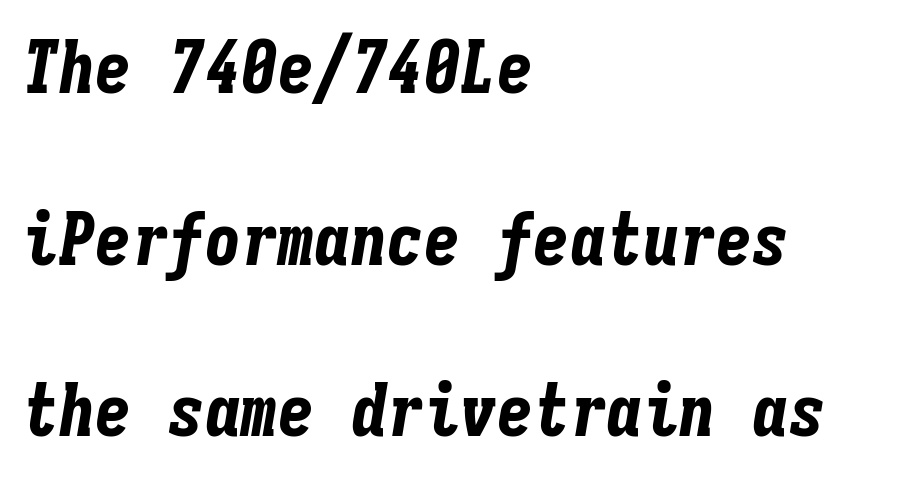
{"italic": "yes", "lean": "right", "slant_degrees": 9, "bold": "yes", "weight": "bold", "width": "condensed", "stroke_contrast": "low", "x_height": "medium", "monospaced": "yes", "underline": "no", "align": "left", "line_spacing": "loose", "line_spacing_ratio": 2.35, "letter_spacing": "normal", "letter_spacing_em": 0.0, "glyph_px": 73}
